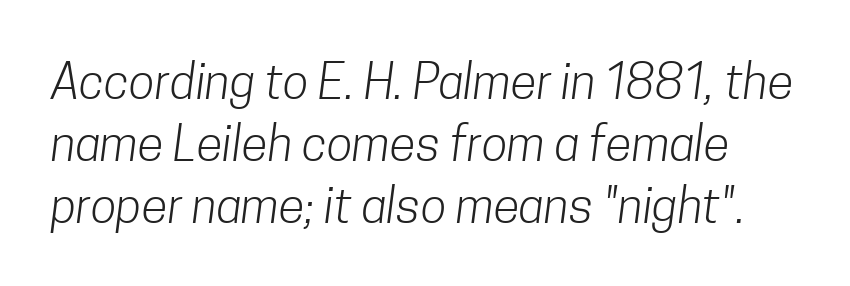
Each row of text sits above clean, open space. The typeface chosen for these lines omits serifs. Stems and bowls with no extra thickness — not bold. How are the letters spaced? Ordinarily, with no added tracking. Here the designer chose a conventional face with non-uniform glyph widths.
